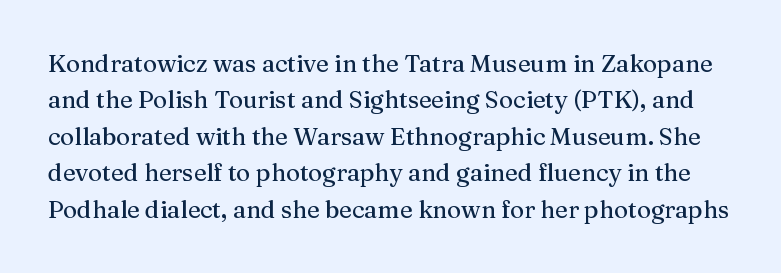
Q: Is the text italic (slanted)? A: No, it is upright.
Q: Is the text underlined? A: No.
Q: Is the spacing between letters normal or unusually wide? A: Normal.
Q: Is the spacing between lines tight, normal or loose? A: Normal.
